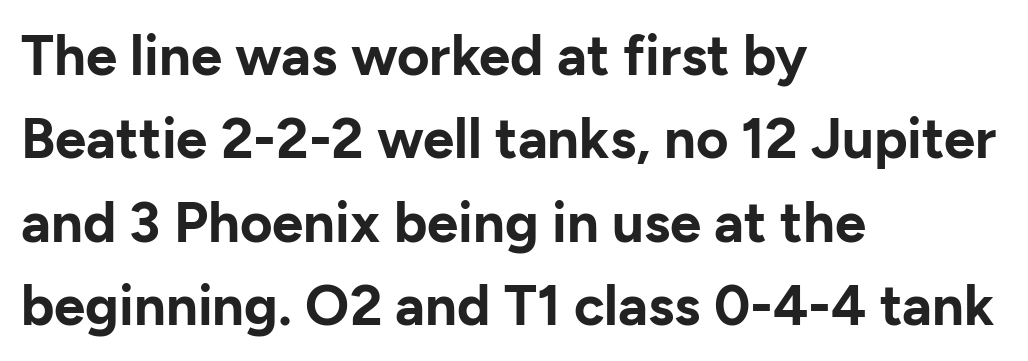
Letter spacing: default. Thick stems and heavy bowls — unmistakably bold. Anything drawn beneath the words? Only blank space. The rendering uses natural spacing where letterforms have individual widths.
